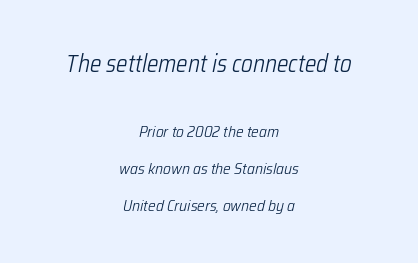
Q: Is the text bold? A: No.
Q: Is the text italic (slanted)? A: Yes, it leans right by about 12 degrees.
Q: Is the text underlined? A: No.
Q: How is the paragraph aligned? A: Centered.
Q: Is the spacing between letters normal or unusually wide? A: Normal.
Q: Is the spacing between lines tight, normal or loose? A: Loose.
Q: Which block of text is set in a larger size, the first (top) or the second (bottom)? A: The first (top) one.
